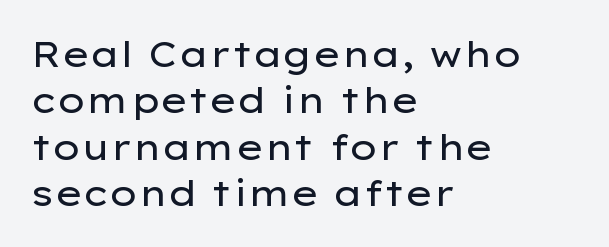
{"serif": "no", "italic": "no", "bold": "no", "weight": "regular", "width": "wide", "stroke_contrast": "low", "x_height": "medium", "monospaced": "no", "underline": "no", "align": "left", "line_spacing": "normal", "line_spacing_ratio": 1.29, "letter_spacing": "normal", "letter_spacing_em": 0.0, "glyph_px": 36}
